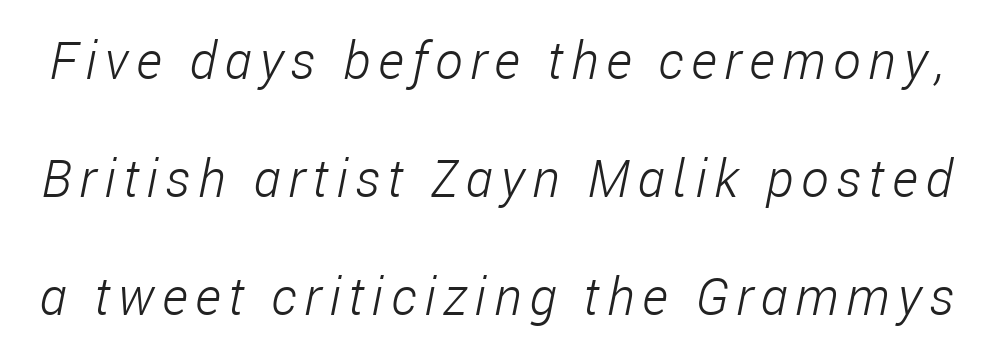
{"italic": "yes", "lean": "right", "slant_degrees": 11, "bold": "no", "weight": "light", "width": "condensed", "stroke_contrast": "low", "x_height": "medium", "monospaced": "no", "underline": "no", "line_spacing": "loose", "line_spacing_ratio": 2.27, "glyph_px": 52}
